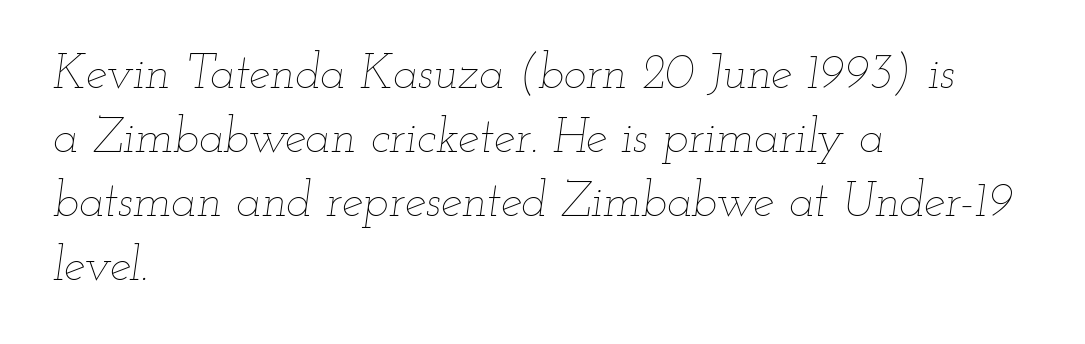
The typography opts for an oblique posture over an upright one. Compared with typical body copy, the letter spacing here is the same. The block of text has a typical density, with ordinary space between rows. Notice how the passage keeps a crisp vertical edge on the left only. Honestly, there is no underline to notice here at all. Think of a printed novel: that variable character pitch is what you see here.
